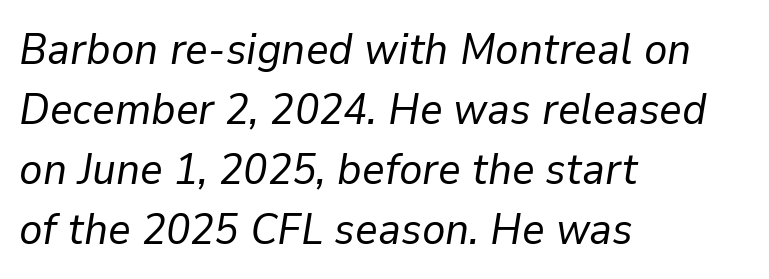
Q: Is the text bold? A: No.
Q: Is the text italic (slanted)? A: Yes, it leans right by about 9 degrees.
Q: Is the text underlined? A: No.
Q: How is the paragraph aligned? A: Left-aligned.
Q: Is the spacing between letters normal or unusually wide? A: Normal.
Q: Is the spacing between lines tight, normal or loose? A: Normal.
Q: Width (condensed, normal, or wide)? A: Normal.
Q: Stroke contrast? A: Low.
Q: x-height? A: Medium.
Q: Monospaced? A: No.
